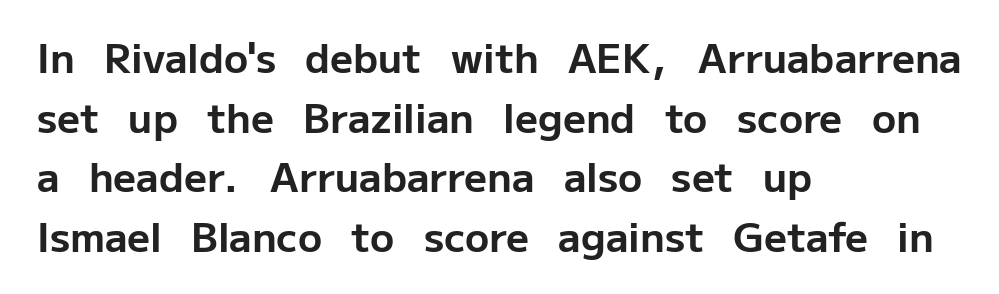
The image shows 40 px bold sans-serif type, upright; set left-aligned, normal line spacing (1.49x), normal letter spacing, not underlined; low stroke contrast and a medium x-height.
